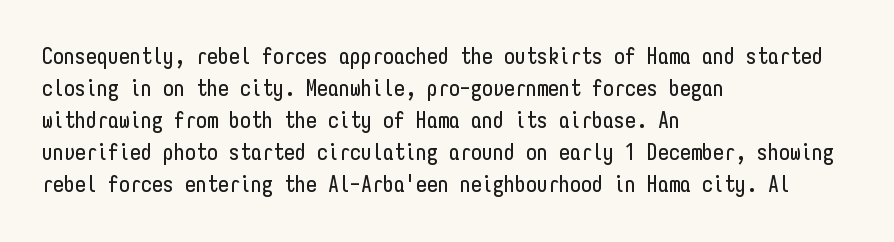
{"italic": "no", "underline": "no", "align": "left", "line_spacing": "normal", "line_spacing_ratio": 1.46, "letter_spacing": "normal", "letter_spacing_em": 0.0, "glyph_px": 22}
